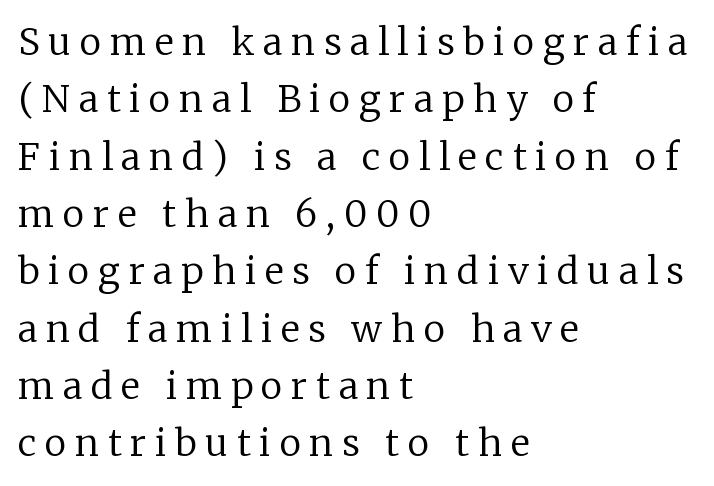
Q: Is the text bold? A: No.
Q: Is the text italic (slanted)? A: No, it is upright.
Q: Is the typeface a serif or a sans-serif typeface? A: Serif.
Q: Is the text underlined? A: No.
Q: How is the paragraph aligned? A: Left-aligned.
Q: Is the spacing between letters normal or unusually wide? A: Unusually wide.
Q: Is the spacing between lines tight, normal or loose? A: Normal.
Q: Width (condensed, normal, or wide)? A: Normal.
Q: Stroke contrast? A: Low.
Q: x-height? A: Medium.
Q: Monospaced? A: No.
